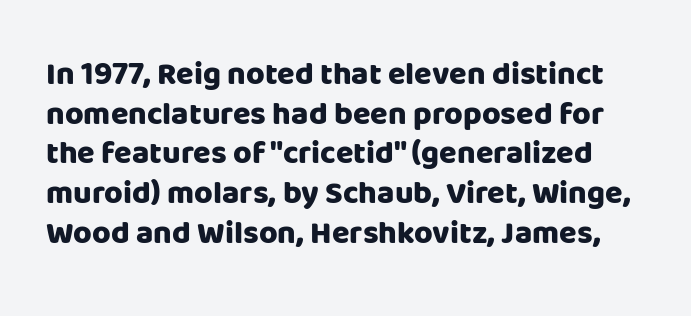
{"serif": "no", "italic": "no", "bold": "yes", "weight": "heavy", "width": "normal", "stroke_contrast": "low", "x_height": "large", "monospaced": "no", "underline": "no", "line_spacing_ratio": 1.24, "letter_spacing": "normal", "letter_spacing_em": 0.0, "glyph_px": 32}
